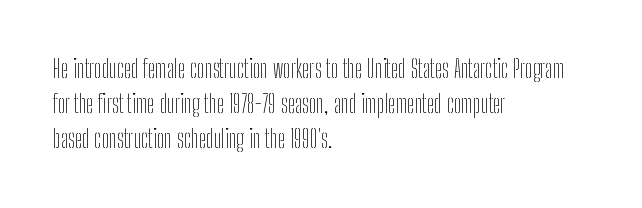
Weight: not bold — regular or lighter. Summary of vertical rhythm: regular, with standard interline spacing. Italic? Not at all — the glyphs are vertical. Words appear dense and cohesive because spacing is normal. Glance below the letters and you will spot only blank space.
